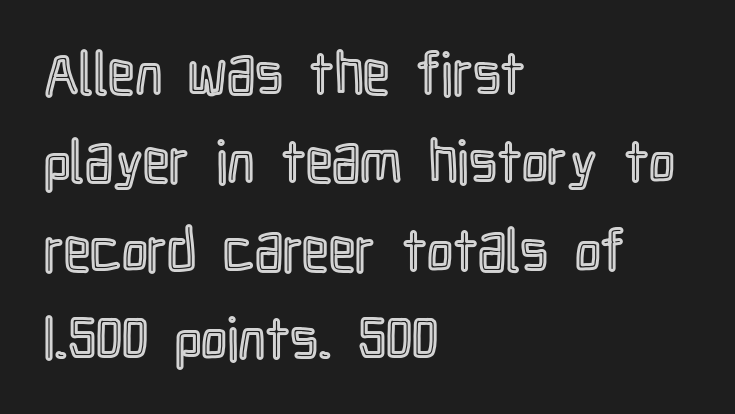
The image shows 59 px condensed type, upright; set left-aligned, normal line spacing (1.5x), normal letter spacing, not underlined; a medium x-height.
